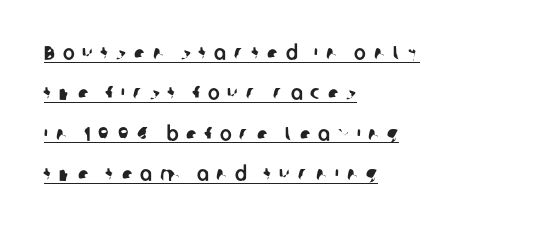
{"underline": "yes", "align": "left", "line_spacing": "loose", "line_spacing_ratio": 2.02, "letter_spacing": "wide", "letter_spacing_em": 0.38, "glyph_px": 20}
